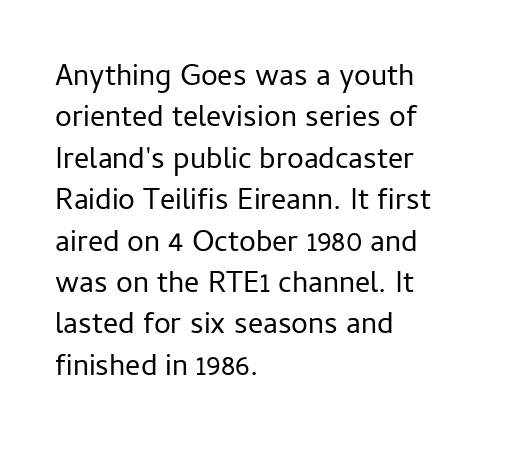
Notice how the stems are strictly vertical — no italics here. Type without underlining. Layout note: lines flush left. The face used here is rendered with its standard letterfit. The face used here is proportionally spaced, like ordinary book or web type.
